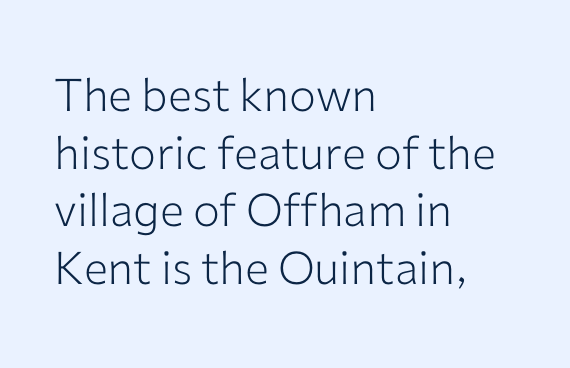
The image shows 45 px light sans-serif type, upright; set left-aligned, normal line spacing (1.28x), normal letter spacing, not underlined; low stroke contrast and a medium x-height.
